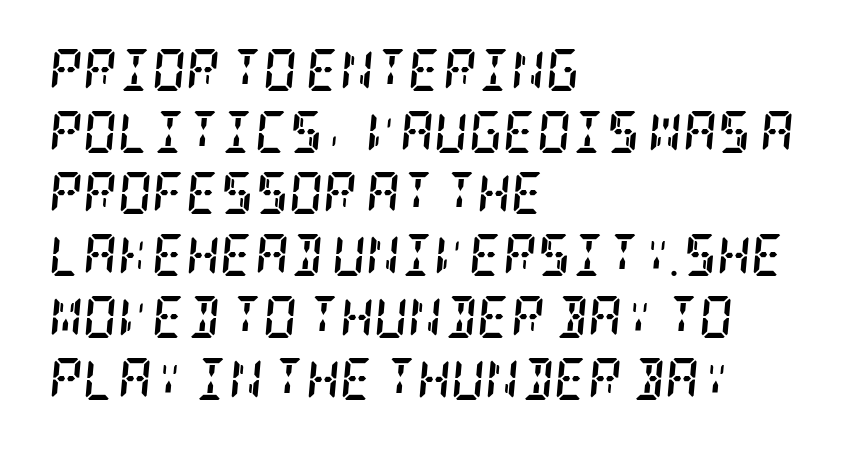
The rendering shows small feet on the letterforms — a serif design. Horizontal bands of white between lines are of average thickness. You could call the tracking neutral — neither tight nor loose. Unmarked baselines from the first word to the last.
